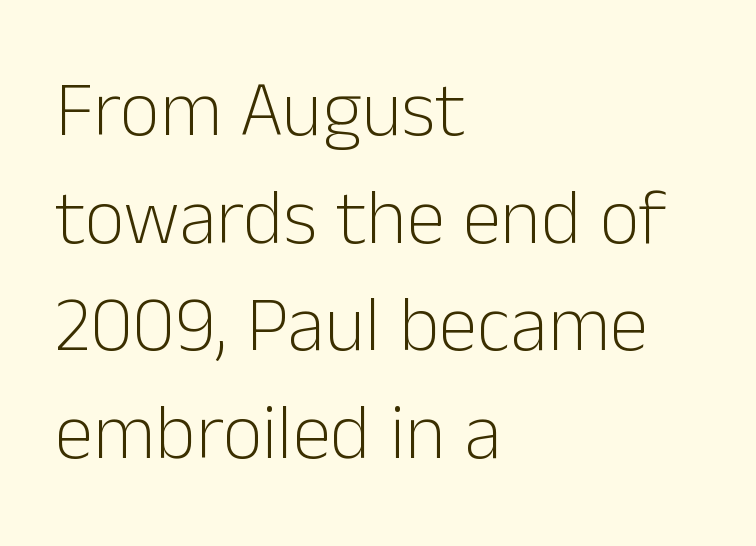
The image shows 78 px light sans-serif type, upright; set left-aligned, normal line spacing (1.38x), normal letter spacing, not underlined; low stroke contrast and a medium x-height.
